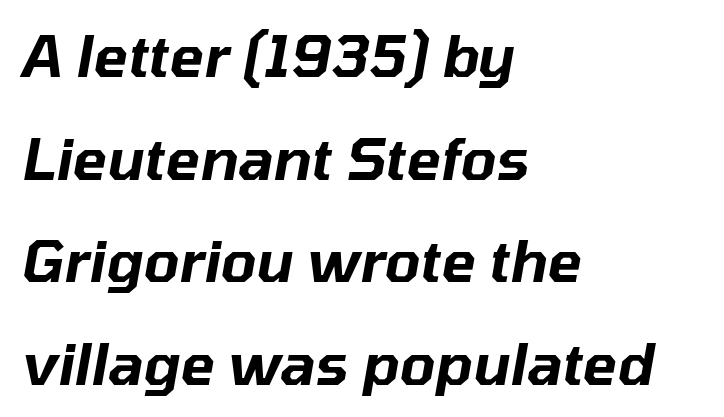
{"italic": "yes", "lean": "right", "slant_degrees": 10, "width": "normal", "stroke_contrast": "low", "x_height": "medium", "monospaced": "no", "underline": "no", "align": "left", "line_spacing_ratio": 1.8, "letter_spacing": "normal", "letter_spacing_em": 0.0, "glyph_px": 57}
